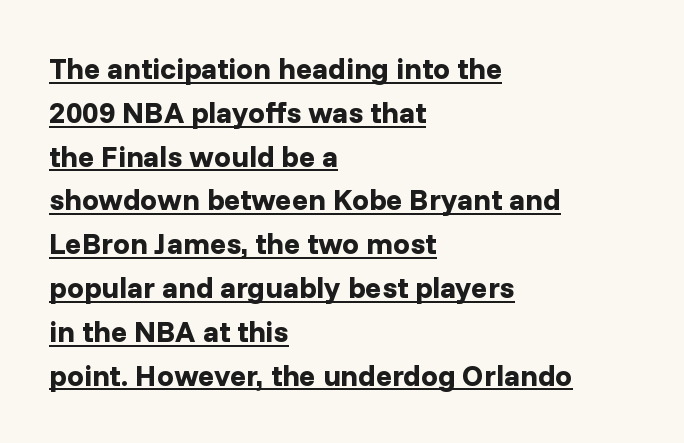
{"serif": "no", "italic": "no", "bold": "yes", "weight": "bold", "width": "normal", "stroke_contrast": "low", "x_height": "medium", "monospaced": "no", "underline": "yes", "align": "left", "line_spacing": "normal", "line_spacing_ratio": 1.46, "letter_spacing": "normal", "letter_spacing_em": 0.0, "glyph_px": 30}
